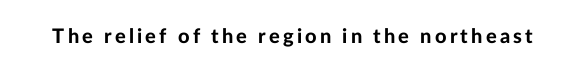
Q: Is the text bold? A: Yes.
Q: Is the text italic (slanted)? A: No, it is upright.
Q: Is the text underlined? A: No.
